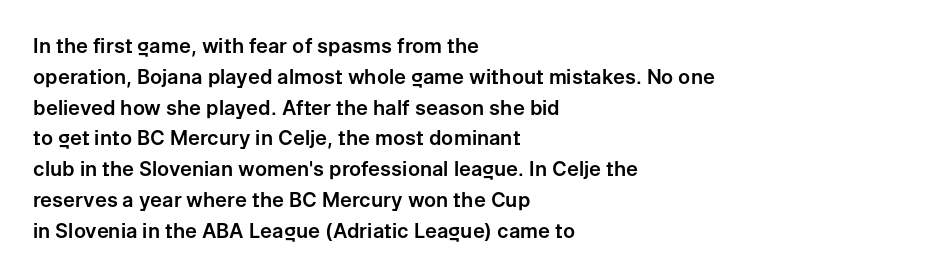
{"italic": "no", "underline": "no", "align": "left", "line_spacing": "normal", "line_spacing_ratio": 1.54, "letter_spacing": "normal", "letter_spacing_em": 0.0, "glyph_px": 20}
